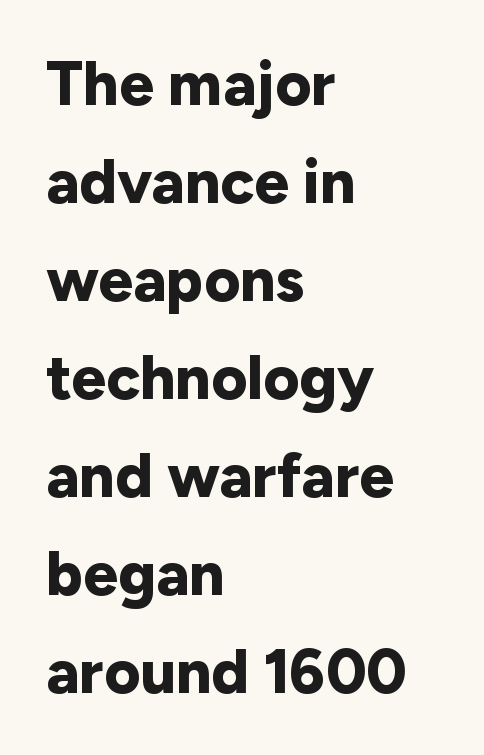
The image shows 62 px bold sans-serif type, upright; set left-aligned, normal line spacing (1.58x), normal letter spacing, not underlined; low stroke contrast and a medium x-height.
